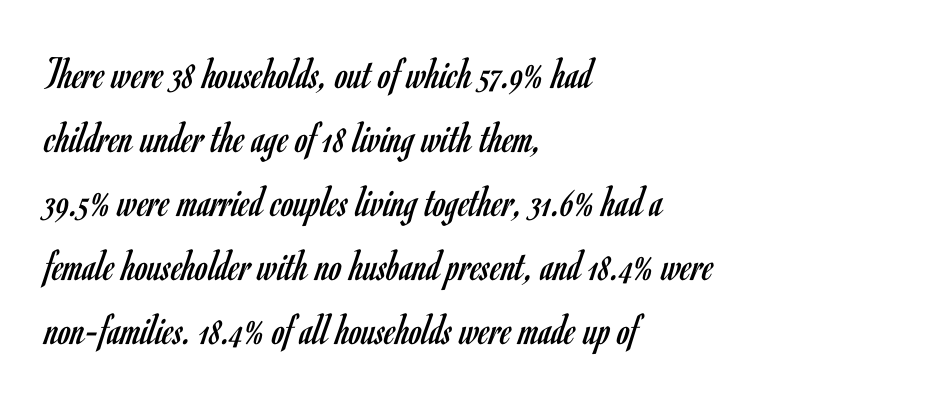
{"serif": "no", "bold": "no", "weight": "regular", "width": "condensed", "stroke_contrast": "low", "x_height": "small", "monospaced": "no", "underline": "no", "align": "left", "line_spacing": "normal", "line_spacing_ratio": 1.39, "letter_spacing": "normal", "letter_spacing_em": 0.0, "glyph_px": 46}
